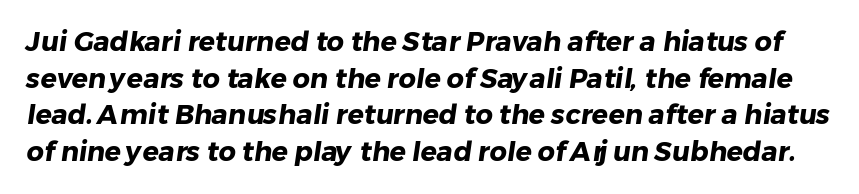
The image shows 27 px bold type; set normal line spacing (1.36x), normal letter spacing, not underlined.
